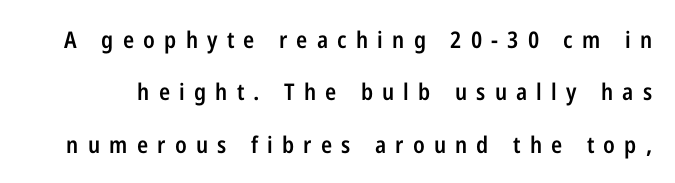
The lines are spread far apart with generous leading. The letters are spread apart with noticeably loose tracking. Italic? Not at all — the glyphs are vertical. Typographic density is moderately raised because the face is semibold. Each row of text sits above clean, open space.
